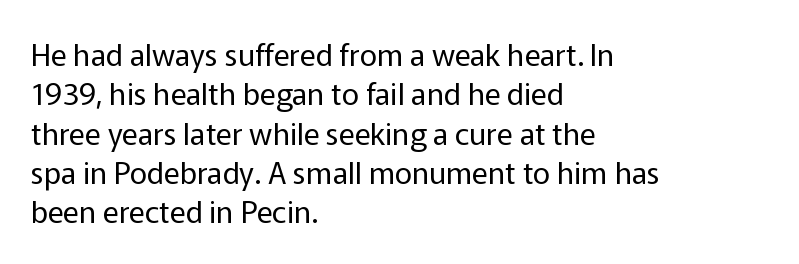
{"serif": "no", "italic": "no", "bold": "no", "weight": "regular", "width": "normal", "stroke_contrast": "low", "x_height": "medium", "monospaced": "no", "underline": "no", "align": "left", "line_spacing": "normal", "line_spacing_ratio": 1.31, "letter_spacing": "normal", "letter_spacing_em": 0.0, "glyph_px": 30}
